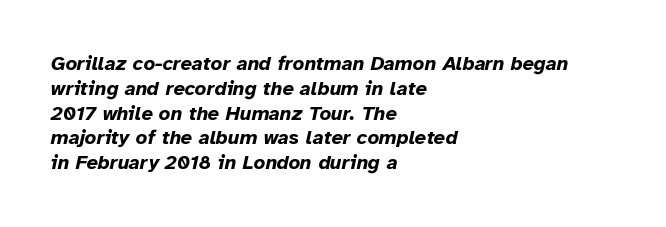
These lines were composed using italics. Words float on clear page, feet unadorned. The lines in this sample share a left origin and differ only in where they stop. Summary of weight: heavy, a full bold. The rendering keeps characters at their native spacing.
